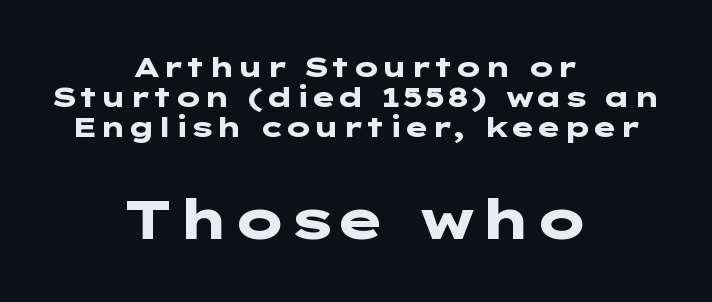
{"serif": "no", "italic": "no", "bold": "yes", "weight": "heavy", "width": "wide", "stroke_contrast": "low", "x_height": "medium", "underline": "no", "align": "center", "line_spacing": "tight", "line_spacing_ratio": 1.08, "letter_spacing": "normal", "letter_spacing_em": 0.0, "larger_block": "second", "size_ratio": 1.96, "glyph_px": 55}
